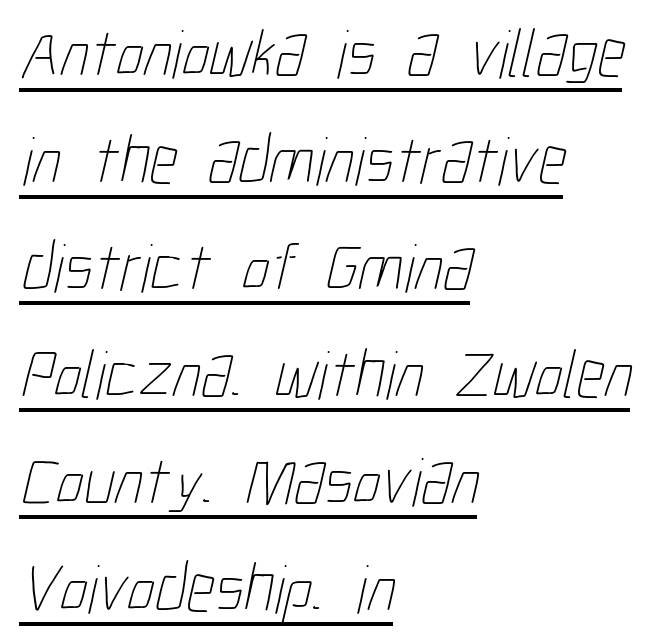
{"bold": "no", "weight": "thin", "width": "condensed", "stroke_contrast": "low", "x_height": "medium", "monospaced": "no", "underline": "yes", "align": "left", "line_spacing": "normal", "line_spacing_ratio": 1.55, "letter_spacing": "normal", "letter_spacing_em": 0.0, "glyph_px": 69}
